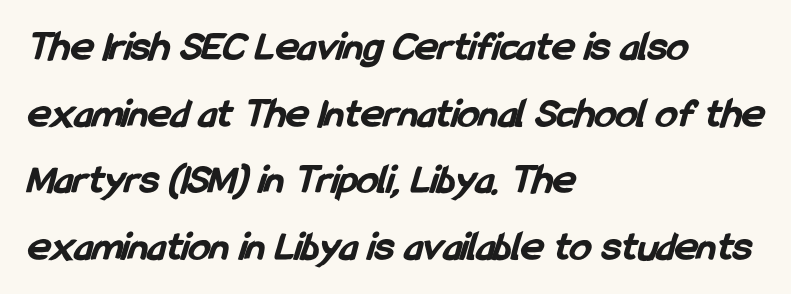
Honestly, the row spacing looks completely unremarkable. Reading down the block, your eye returns to a fixed left position each line. Classification — sans serif. The face used here is proportionally spaced, like ordinary book or web type. The passage shown has conventional tracking throughout. Heavy, bold letterforms.
